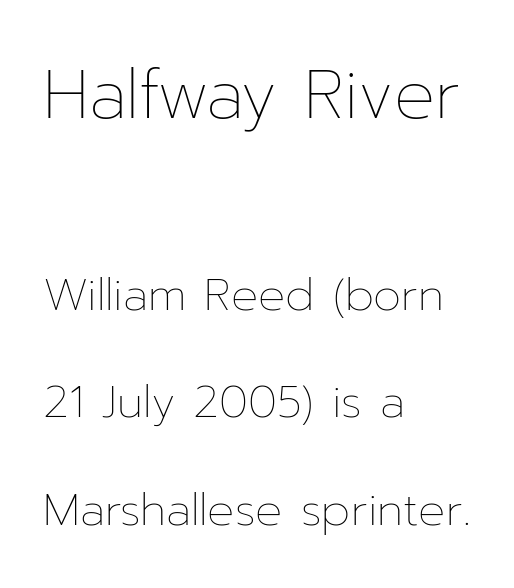
These lines stack with their left ends in a neat column. Ascenders rise straight up at ninety degrees. The area under the type is left untouched. Larger block? The one above; the one below is distinctly smaller. Spacing between characters is what you'd get straight out of the box. No extra ink here — the face is not bold.
